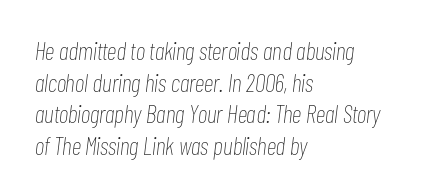
Q: Is the text bold? A: No.
Q: Is the text italic (slanted)? A: Yes, it leans right by about 7 degrees.
Q: Is the text underlined? A: No.
Q: How is the paragraph aligned? A: Left-aligned.
Q: Is the spacing between letters normal or unusually wide? A: Normal.
Q: Is the spacing between lines tight, normal or loose? A: Normal.
